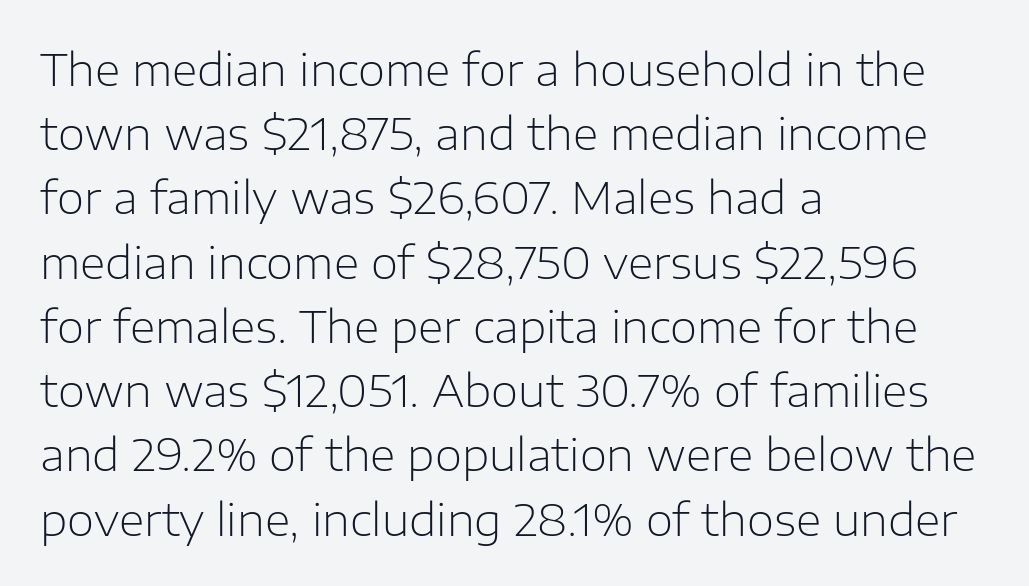
Q: Is the text bold? A: No.
Q: Is the text italic (slanted)? A: No, it is upright.
Q: Is the typeface a serif or a sans-serif typeface? A: Sans-serif.
Q: Is the text underlined? A: No.
Q: How is the paragraph aligned? A: Left-aligned.
Q: Is the spacing between letters normal or unusually wide? A: Normal.
Q: Is the spacing between lines tight, normal or loose? A: Normal.
Q: Width (condensed, normal, or wide)? A: Normal.
Q: Stroke contrast? A: Low.
Q: x-height? A: Medium.
Q: Monospaced? A: No.
